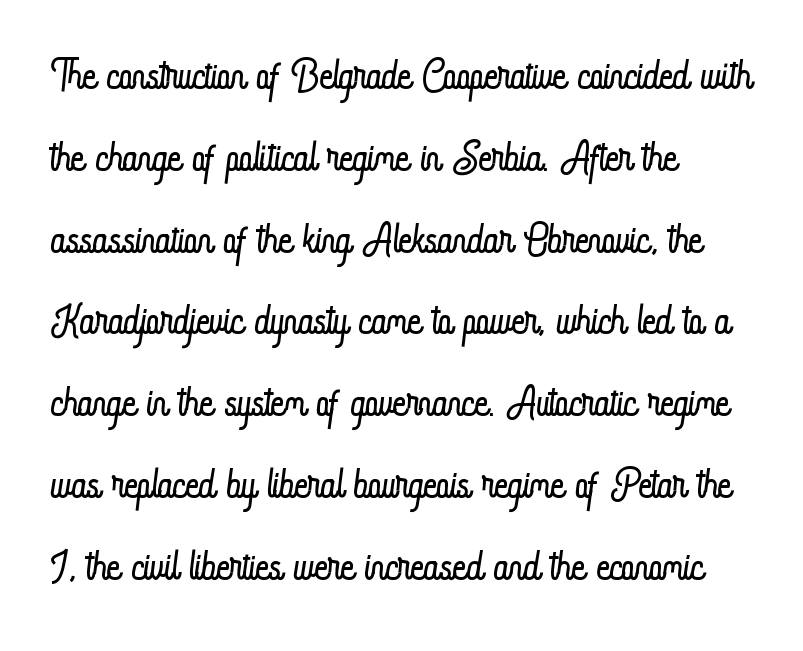
The image shows 58 px light, condensed type; set left-aligned, normal line spacing (1.41x), normal letter spacing, not underlined; low stroke contrast and a small x-height.
